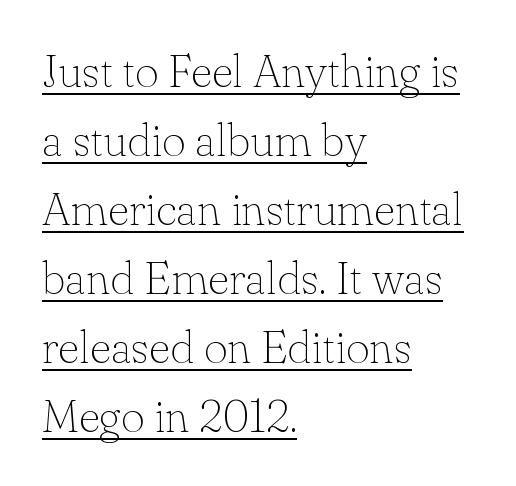
The image shows 46 px thin serif type, upright; set left-aligned, normal line spacing (1.5x), normal letter spacing, underlined; low stroke contrast and a small x-height.
